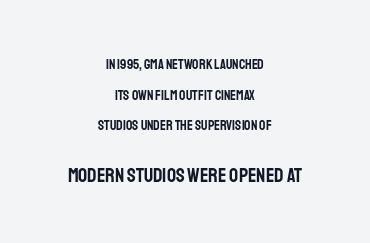
{"italic": "no", "underline": "no", "align": "center", "line_spacing": "loose", "line_spacing_ratio": 2.18, "letter_spacing": "normal", "letter_spacing_em": 0.0, "larger_block": "second", "size_ratio": 1.43, "glyph_px": 20}
